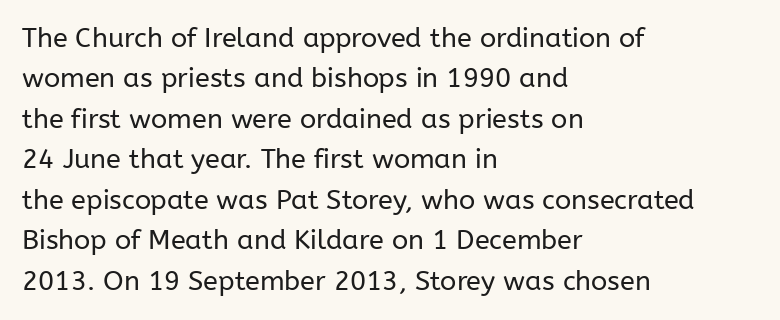
{"italic": "no", "bold": "no", "underline": "no", "align": "left", "line_spacing": "normal", "line_spacing_ratio": 1.5, "letter_spacing": "normal", "letter_spacing_em": 0.0, "glyph_px": 27}
